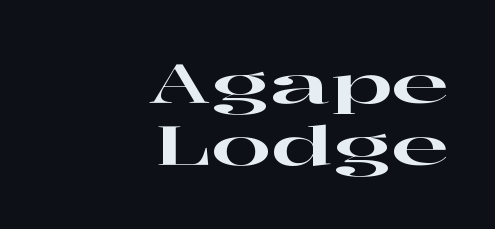
Students, note that the glyphs here touch the page at normal intervals. Varying glyph widths throughout — classic text-font behaviour. Look at the bottom of the vertical strokes: they flare into serifs here. Is there any slant? The stems are plumb.
